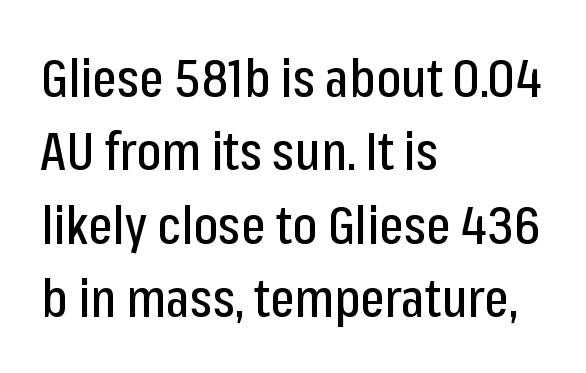
The image shows 52 px condensed sans-serif type, upright; set left-aligned, normal line spacing (1.41x), normal letter spacing, not underlined; low stroke contrast and a medium x-height.
